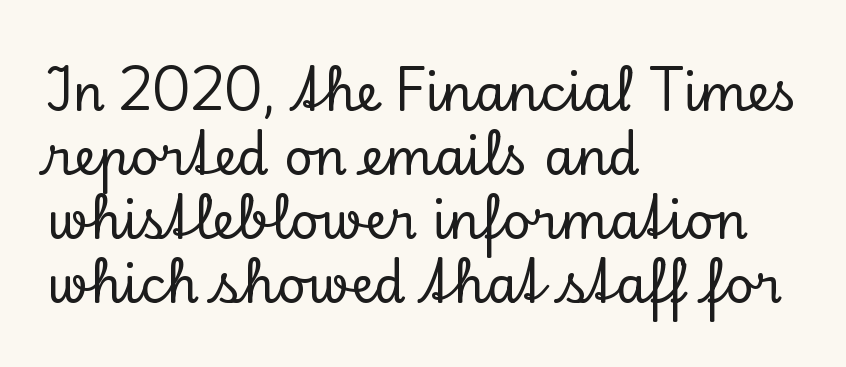
Q: Is the text italic (slanted)? A: No, it is upright.
Q: Is the text underlined? A: No.
Q: How is the paragraph aligned? A: Left-aligned.
Q: Is the spacing between letters normal or unusually wide? A: Normal.
Q: Is the spacing between lines tight, normal or loose? A: Normal.
Q: Width (condensed, normal, or wide)? A: Normal.
Q: Stroke contrast? A: Low.
Q: x-height? A: Small.
Q: Monospaced? A: No.
